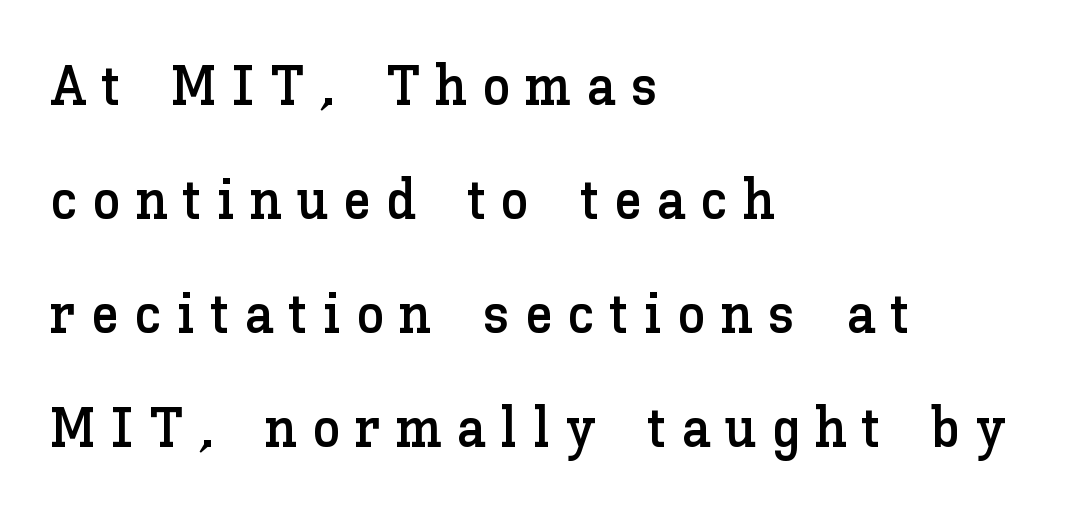
The leading is generous, giving the passage an open texture. Short note: letters widely spaced. Nobody drew a line under any word here. A typesetter would call this proportional, since set widths differ per character. The axis of the letterforms is exactly vertical. Caption: multi-line text, flush left, ragged right.
